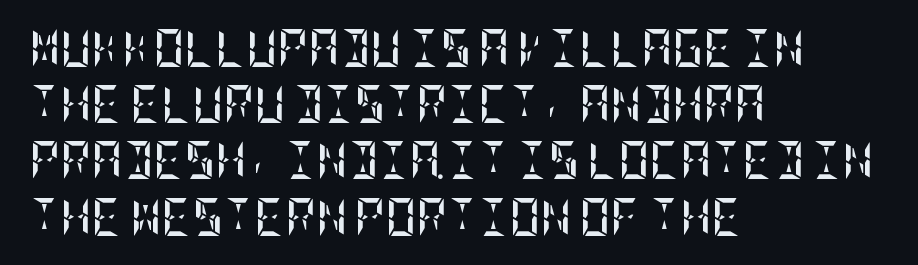
The image shows 38 px semibold, condensed type, upright; set left-aligned, normal line spacing (1.48x), normal letter spacing, not underlined; low stroke contrast and a large x-height.
